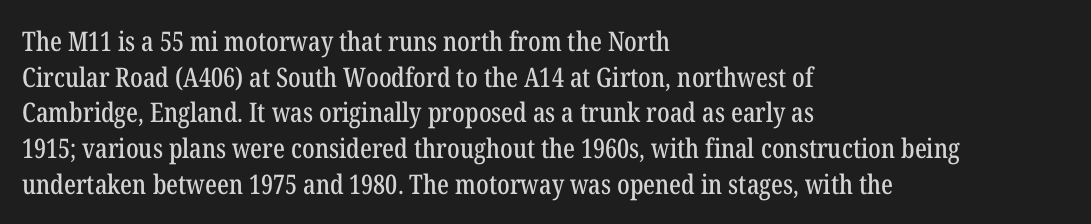
Line spacing here is normal. In terms of posture, this sample is upright. A bare baseline throughout the passage. Does the copy run flush right? No — it runs flush left. You could call the tracking neutral — neither tight nor loose.
